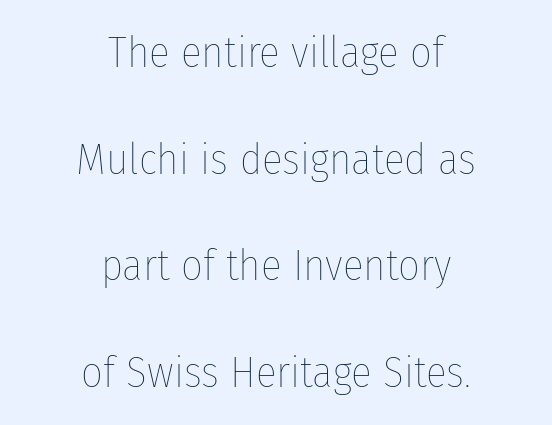
{"italic": "no", "bold": "no", "weight": "thin", "width": "condensed", "stroke_contrast": "low", "x_height": "medium", "monospaced": "no", "underline": "no", "align": "center", "line_spacing": "loose", "line_spacing_ratio": 2.48, "letter_spacing": "normal", "letter_spacing_em": 0.0, "glyph_px": 43}
